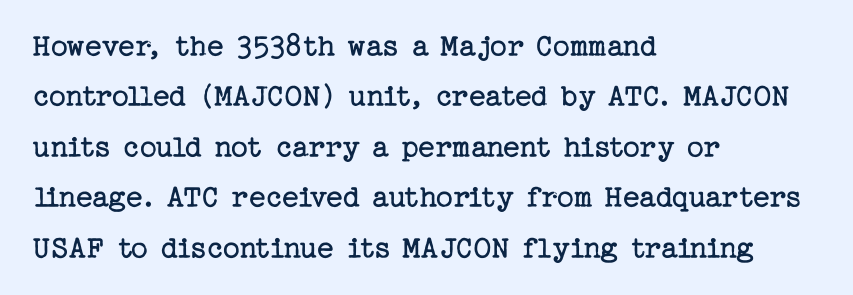
The image shows 33 px regular-weight serif type, upright; set left-aligned, normal line spacing (1.53x), normal letter spacing, not underlined; low stroke contrast and a medium x-height.
